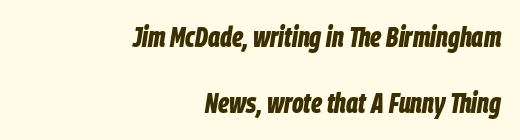
The image shows 28 px bold, condensed type, italic (leaning right); set right-aligned, loose line spacing (2.37x), normal letter spacing, not underlined; low stroke contrast and a large x-height.
